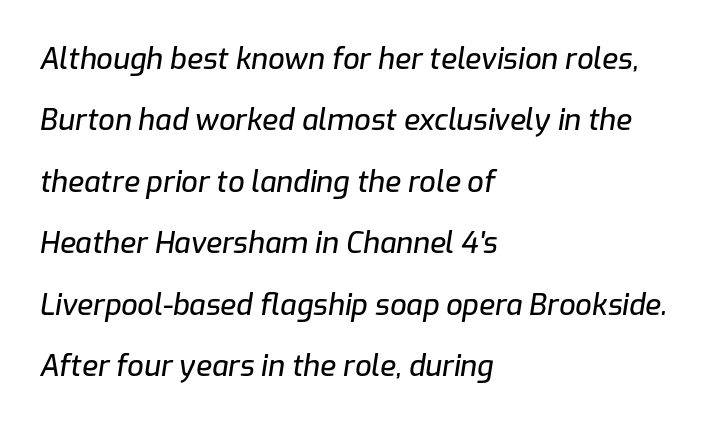
The image shows 29 px text type, italic (leaning right); set left-aligned, loose line spacing (2.12x), normal letter spacing, not underlined; low stroke contrast and a medium x-height.
